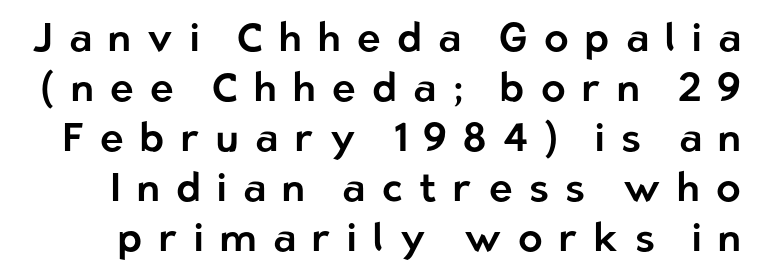
The image shows 40 px sans-serif type, upright; set normal line spacing (1.25x), unusually wide letter spacing (+0.41 em), not underlined; low stroke contrast and a medium x-height.
